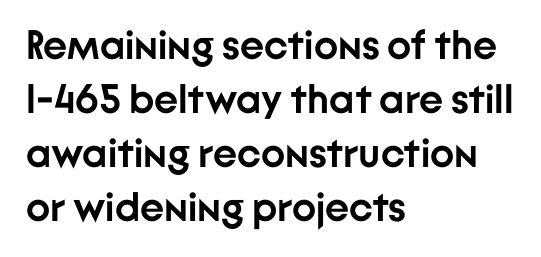
You could not count columns in this text — the font is proportionally spaced. The tracking reads as untouched default to a designer's eye. Clear beneath every line of the passage. Posture: straight, roman, zero tilt. Evenly set lines give the paragraph a standard silhouette. Its strokes are broad and dark, the hallmark of bold type.
